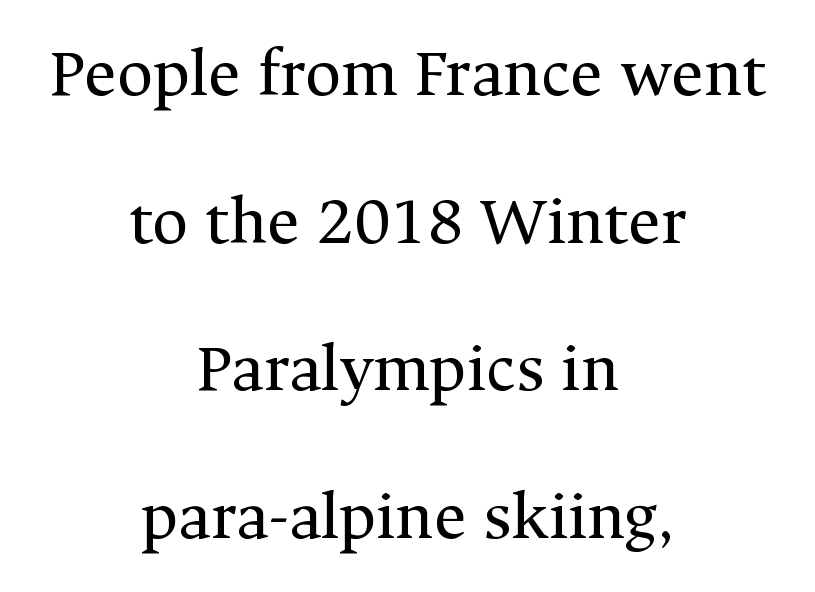
{"serif": "yes", "italic": "no", "bold": "no", "weight": "regular", "width": "normal", "stroke_contrast": "medium", "x_height": "medium", "monospaced": "no", "underline": "no", "align": "center", "line_spacing": "loose", "line_spacing_ratio": 2.11, "letter_spacing": "normal", "letter_spacing_em": 0.0, "glyph_px": 70}
